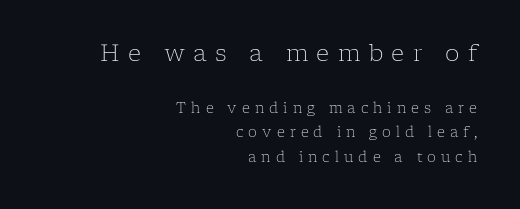
The image shows 23 px text type, upright; set right-aligned, line spacing 1.75x, unusually wide letter spacing (+0.36 em), not underlined; the first (top) block is 1.64x larger.
